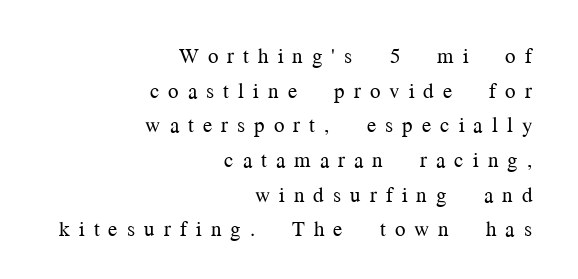
Quick note: interline space is typical. There is plenty of visible air inserted between adjacent glyphs. Stems here are at most as thick as an everyday book face. Caption: multi-line text, flush right, ragged left. The letters stand straight up with perfectly vertical stems. The glyphs are unaccompanied by any horizontal stroke below them.
